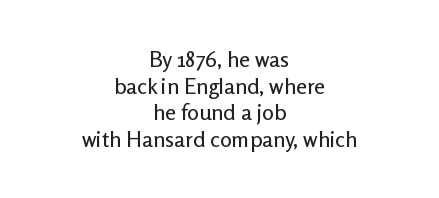
The image shows 22 px text type, upright; set centered, line spacing 1.21x, normal letter spacing, not underlined.
